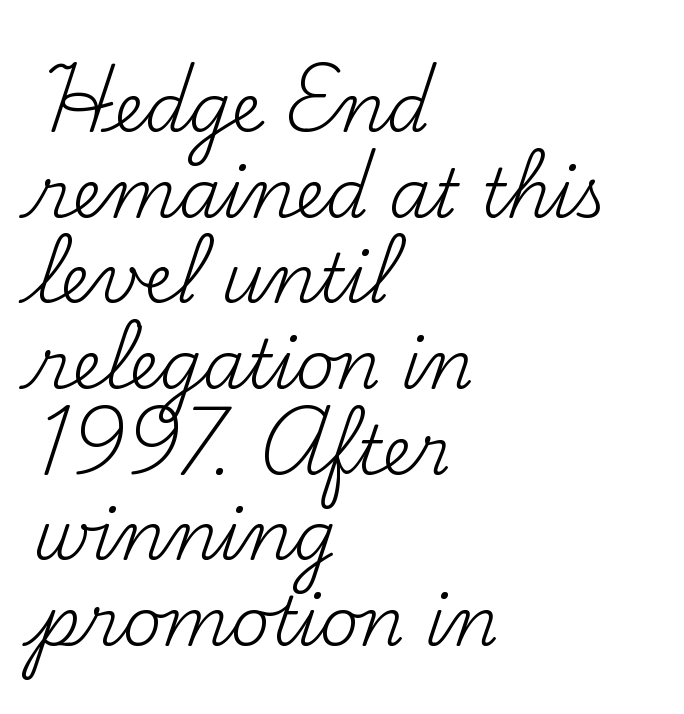
{"serif": "yes", "bold": "no", "weight": "regular", "width": "normal", "stroke_contrast": "medium", "x_height": "small", "monospaced": "no", "underline": "no", "align": "left", "line_spacing": "normal", "line_spacing_ratio": 1.26, "letter_spacing": "normal", "letter_spacing_em": 0.0, "glyph_px": 68}
